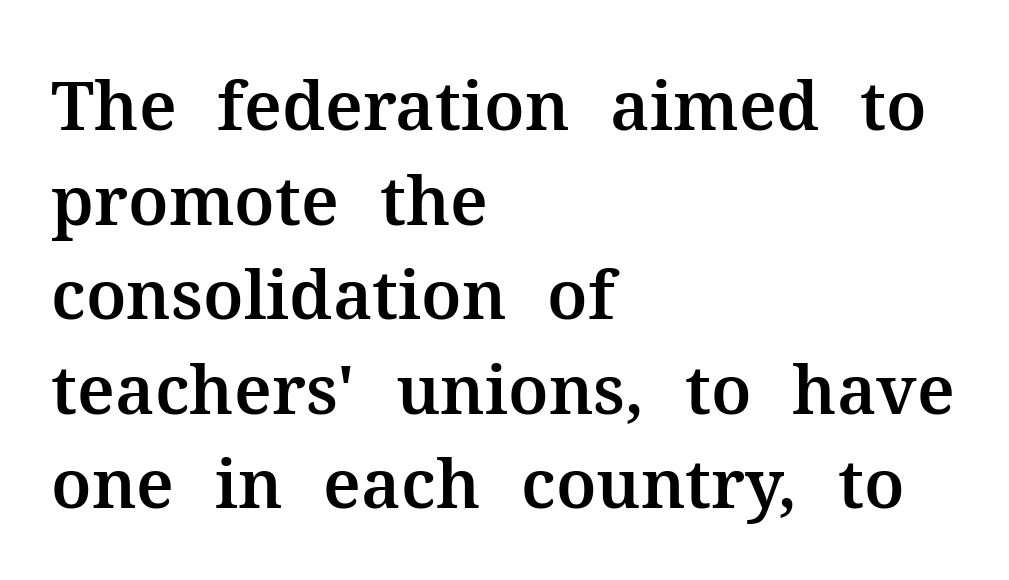
{"serif": "yes", "italic": "no", "width": "normal", "stroke_contrast": "medium", "x_height": "medium", "monospaced": "no", "underline": "no", "align": "left", "line_spacing": "normal", "line_spacing_ratio": 1.39, "letter_spacing": "normal", "letter_spacing_em": 0.0, "glyph_px": 68}
